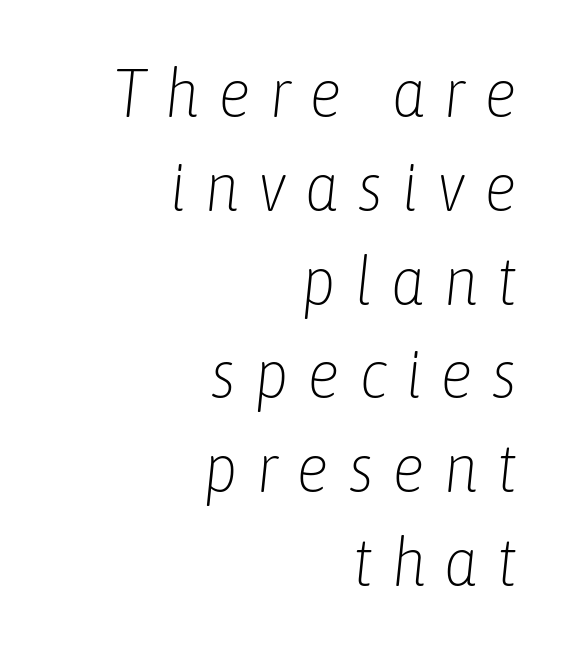
{"italic": "yes", "lean": "right", "slant_degrees": 6, "bold": "no", "weight": "light", "width": "condensed", "stroke_contrast": "low", "x_height": "medium", "monospaced": "no", "underline": "no", "align": "right", "line_spacing": "normal", "line_spacing_ratio": 1.4, "letter_spacing": "wide", "letter_spacing_em": 0.27, "glyph_px": 67}
